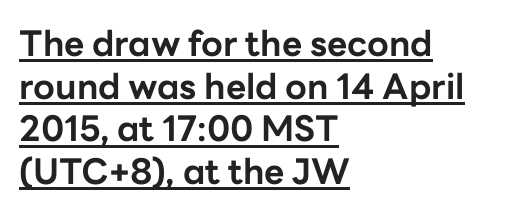
The image shows 35 px bold sans-serif type, upright; set left-aligned, line spacing 1.22x, normal letter spacing, underlined; low stroke contrast and a medium x-height.
